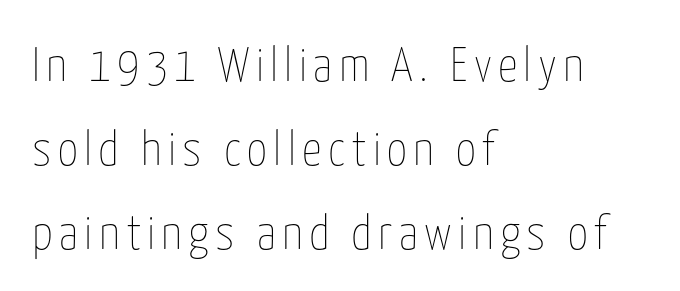
{"italic": "no", "bold": "no", "weight": "thin", "width": "condensed", "stroke_contrast": "low", "x_height": "medium", "monospaced": "no", "underline": "no", "align": "left", "line_spacing_ratio": 1.71, "glyph_px": 49}
